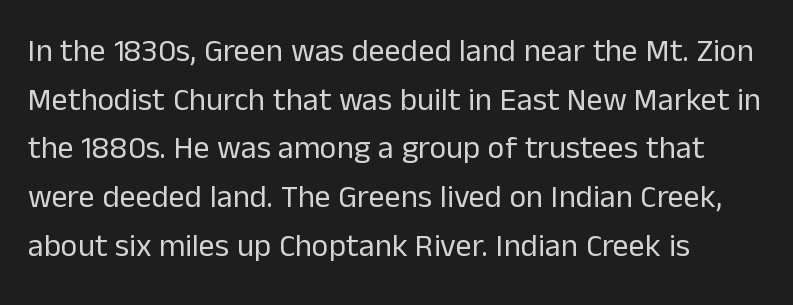
{"serif": "no", "italic": "no", "bold": "no", "weight": "regular", "width": "normal", "stroke_contrast": "low", "x_height": "medium", "monospaced": "no", "underline": "no", "align": "left", "line_spacing": "normal", "line_spacing_ratio": 1.52, "letter_spacing": "normal", "letter_spacing_em": 0.0, "glyph_px": 32}
